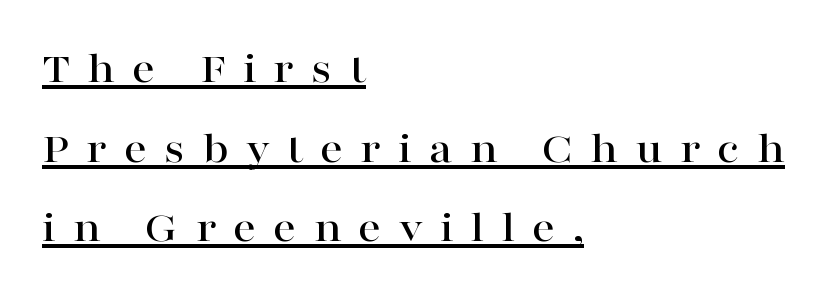
{"serif": "yes", "italic": "no", "width": "wide", "stroke_contrast": "high", "x_height": "medium", "monospaced": "no", "underline": "yes", "align": "left", "line_spacing_ratio": 1.77, "letter_spacing": "wide", "letter_spacing_em": 0.38, "glyph_px": 45}
